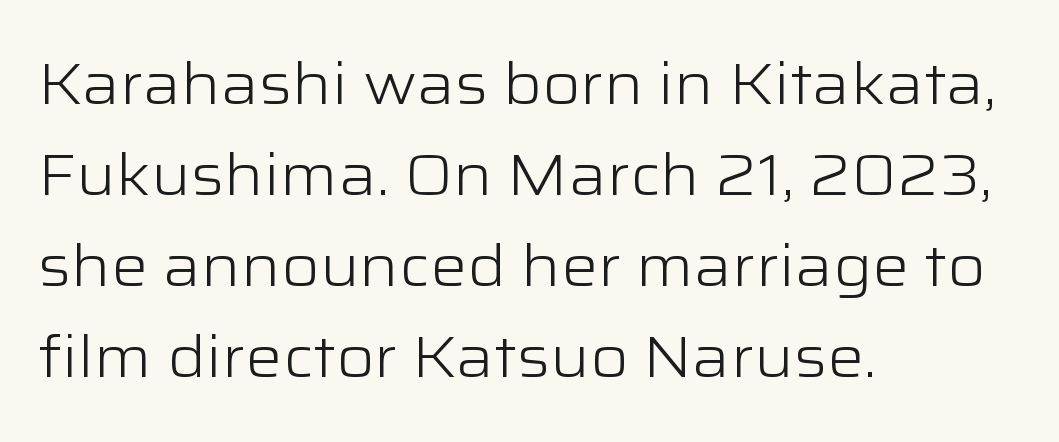
{"serif": "no", "italic": "no", "bold": "no", "weight": "light", "width": "wide", "stroke_contrast": "low", "x_height": "medium", "monospaced": "no", "underline": "no", "align": "left", "line_spacing": "normal", "line_spacing_ratio": 1.57, "letter_spacing": "normal", "letter_spacing_em": 0.0, "glyph_px": 58}
